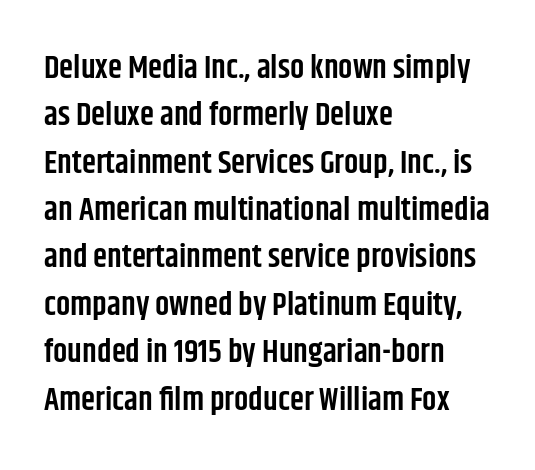
Q: Is the text bold? A: Semi-bold.
Q: Is the text italic (slanted)? A: No, it is upright.
Q: Is the typeface a serif or a sans-serif typeface? A: Sans-serif.
Q: Is the text underlined? A: No.
Q: How is the paragraph aligned? A: Left-aligned.
Q: Is the spacing between letters normal or unusually wide? A: Normal.
Q: Is the spacing between lines tight, normal or loose? A: Normal.
Q: Width (condensed, normal, or wide)? A: Condensed.
Q: Stroke contrast? A: Low.
Q: x-height? A: Large.
Q: Monospaced? A: No.
